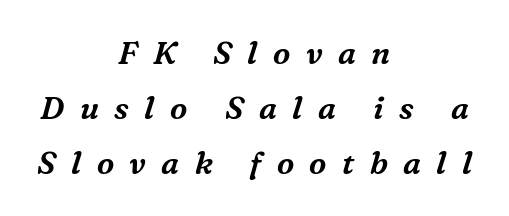
Are there feet on the stems? There are — it's a serif. These lines are rendered in a variable-pitch font. The space directly below the letters is spotless. Typeset on center — no edge is straight. The axis of the letterforms is tilted away from vertical.
